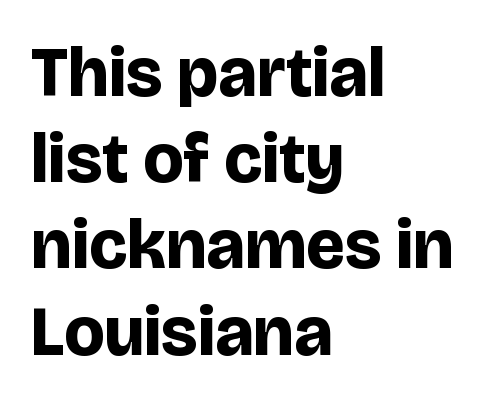
Q: Is the text bold? A: Yes.
Q: Is the text italic (slanted)? A: No, it is upright.
Q: Is the typeface a serif or a sans-serif typeface? A: Sans-serif.
Q: Is the text underlined? A: No.
Q: How is the paragraph aligned? A: Left-aligned.
Q: Is the spacing between letters normal or unusually wide? A: Normal.
Q: Is the spacing between lines tight, normal or loose? A: Normal.
Q: Width (condensed, normal, or wide)? A: Normal.
Q: Stroke contrast? A: Low.
Q: x-height? A: Large.
Q: Monospaced? A: No.
